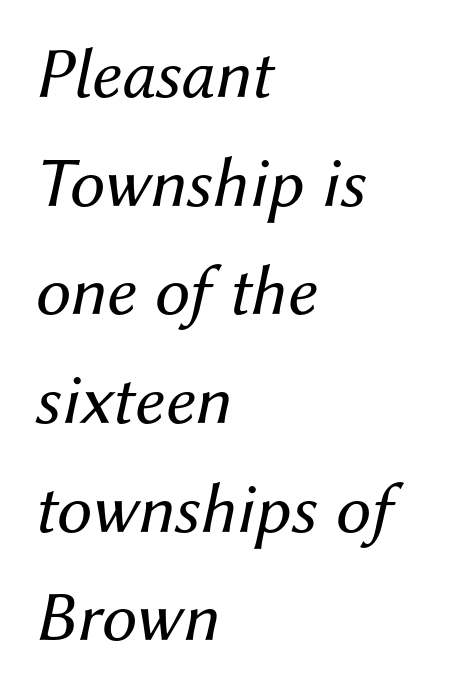
Q: Is the text bold? A: No.
Q: Is the text italic (slanted)? A: Yes, it leans right by about 12 degrees.
Q: Is the text underlined? A: No.
Q: How is the paragraph aligned? A: Left-aligned.
Q: Is the spacing between letters normal or unusually wide? A: Normal.
Q: Is the spacing between lines tight, normal or loose? A: Normal.
Q: Width (condensed, normal, or wide)? A: Normal.
Q: Stroke contrast? A: Medium.
Q: x-height? A: Medium.
Q: Monospaced? A: No.
